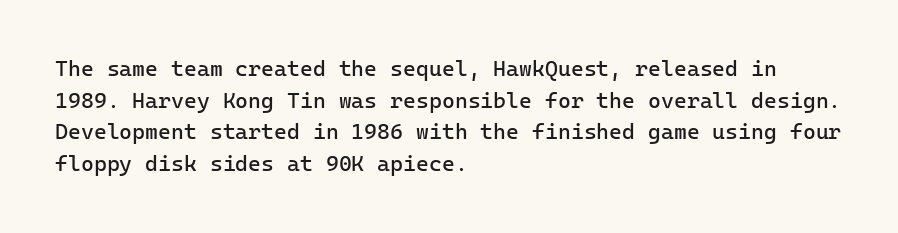
Ordinary non-slanted type is in use. Whoever set this chose a conventional vertical rhythm. Nothing unusual about the tracking: characters are spaced as the font intends. Every row of glyphs begins at an identical x-position on the left.
